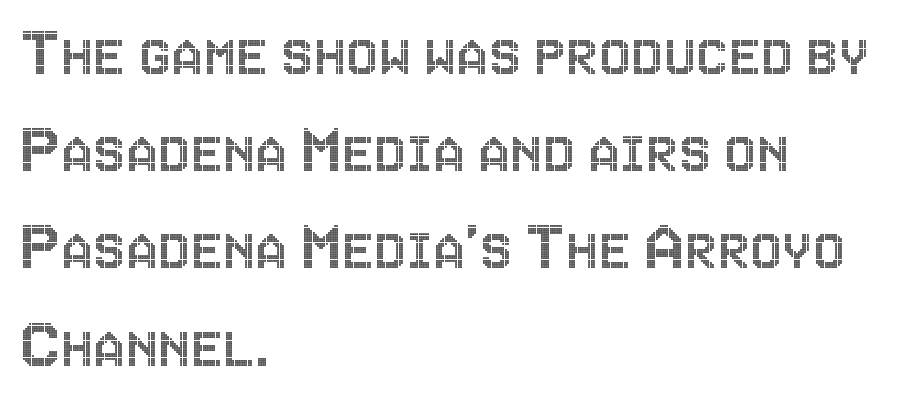
The tracking reads as untouched default to a designer's eye. Descenders hang freely into open space. Each new line begins a customary step beneath the previous one. Each line starts at the same left margin while the right side varies. When letters stand straight like this, we call the style roman or upright.
